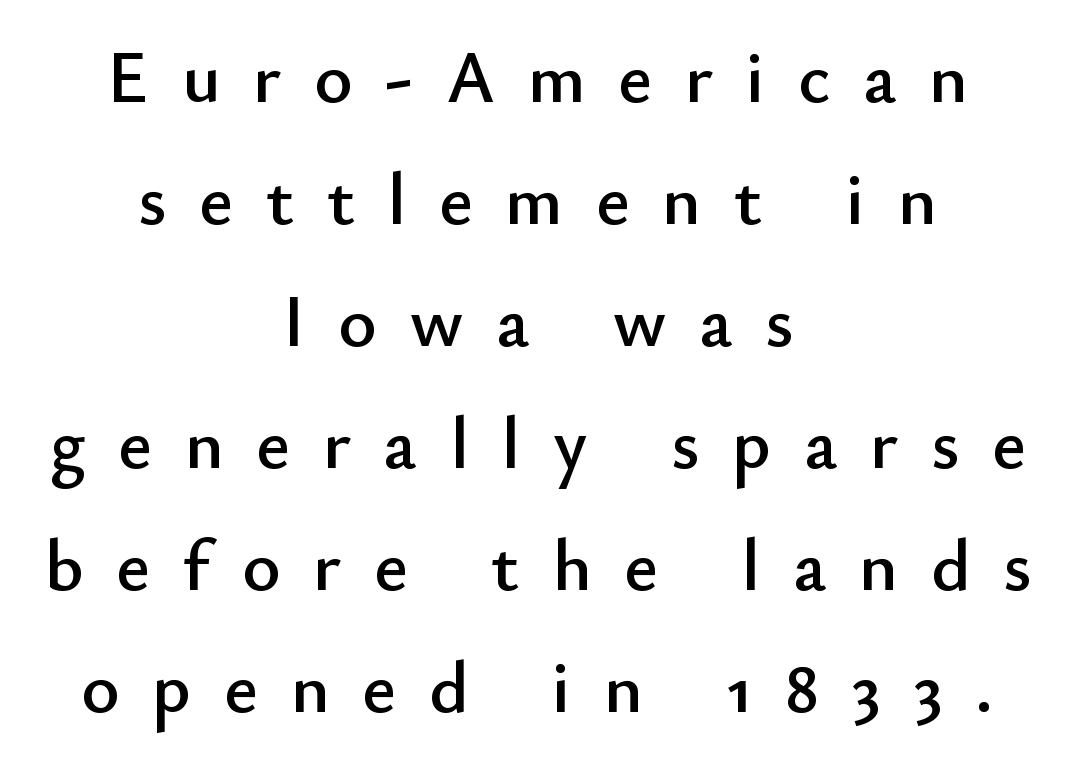
{"serif": "no", "italic": "no", "width": "normal", "stroke_contrast": "low", "x_height": "small", "monospaced": "no", "underline": "no", "align": "center", "line_spacing": "normal", "line_spacing_ratio": 1.67, "letter_spacing": "wide", "letter_spacing_em": 0.45, "glyph_px": 73}
